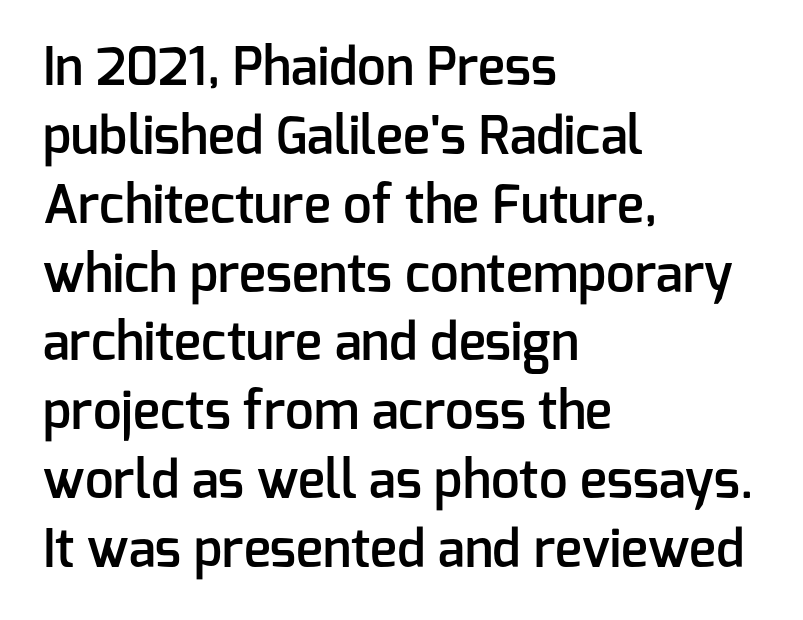
The image shows 51 px semibold sans-serif type, upright; set left-aligned, normal line spacing (1.35x), normal letter spacing, not underlined; low stroke contrast and a medium x-height.
